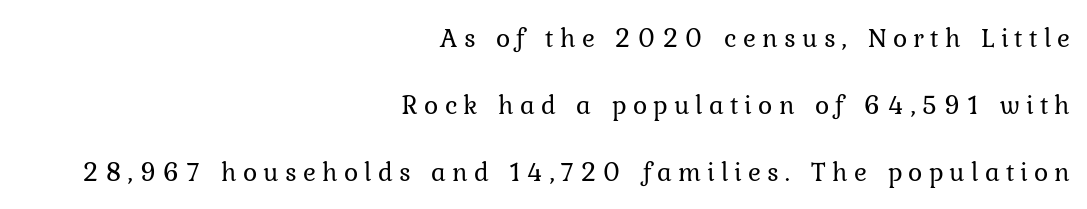
{"italic": "no", "bold": "no", "underline": "no", "align": "right", "line_spacing": "loose", "line_spacing_ratio": 2.48, "letter_spacing": "wide", "letter_spacing_em": 0.23, "glyph_px": 27}
